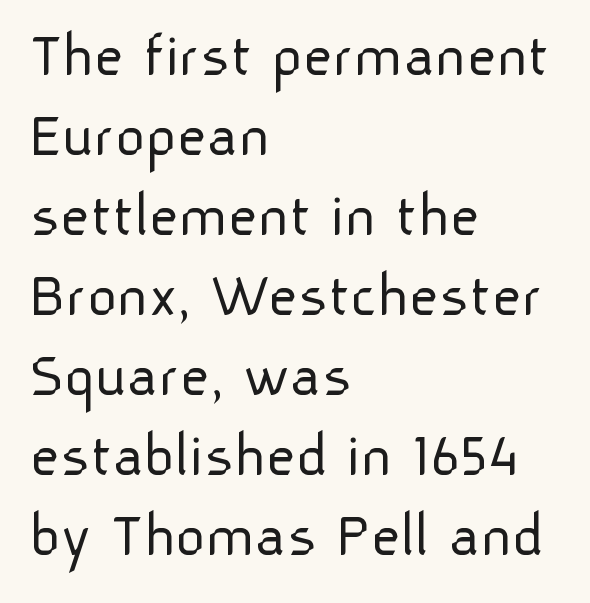
Q: Is the text bold? A: No.
Q: Is the text italic (slanted)? A: No, it is upright.
Q: Is the typeface a serif or a sans-serif typeface? A: Sans-serif.
Q: Is the text underlined? A: No.
Q: How is the paragraph aligned? A: Left-aligned.
Q: Is the spacing between letters normal or unusually wide? A: Normal.
Q: Width (condensed, normal, or wide)? A: Normal.
Q: Stroke contrast? A: Low.
Q: x-height? A: Medium.
Q: Monospaced? A: No.
